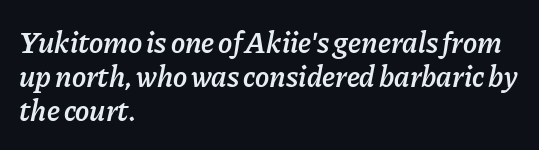
The image shows 30 px semibold type, italic (leaning right); set left-aligned, tight line spacing (1.13x), normal letter spacing, not underlined; low stroke contrast and a medium x-height.
